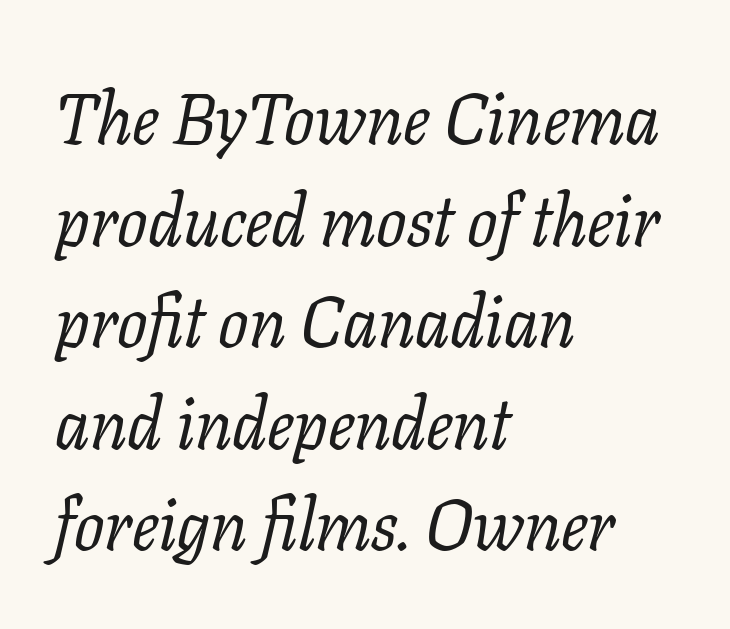
Q: Is the text bold? A: No.
Q: Is the text italic (slanted)? A: Yes, it leans right by about 11 degrees.
Q: Is the typeface a serif or a sans-serif typeface? A: Serif.
Q: Is the text underlined? A: No.
Q: How is the paragraph aligned? A: Left-aligned.
Q: Is the spacing between letters normal or unusually wide? A: Normal.
Q: Is the spacing between lines tight, normal or loose? A: Normal.
Q: Width (condensed, normal, or wide)? A: Normal.
Q: Stroke contrast? A: Low.
Q: x-height? A: Medium.
Q: Monospaced? A: No.
